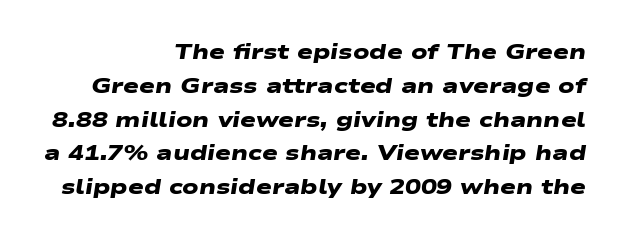
{"bold": "yes", "underline": "no", "align": "right", "line_spacing": "normal", "line_spacing_ratio": 1.61, "letter_spacing": "normal", "letter_spacing_em": 0.0, "glyph_px": 21}
